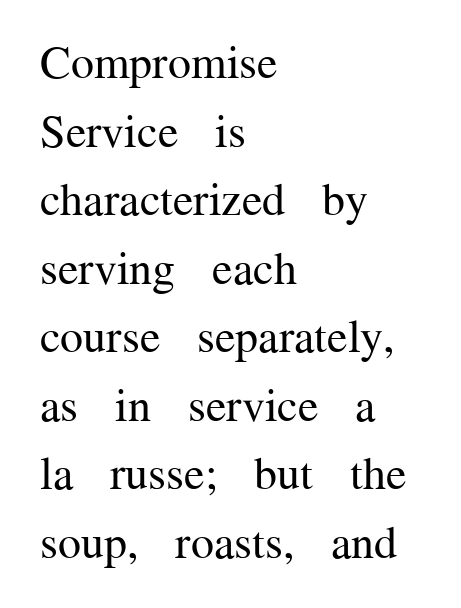
The lines are quadded left. Characters remain perfectly vertical along every line. Each row of text sits above clean, open space. The line-height multiplier appears to be the usual default. Characters follow at the spacing the type designer built in. To sum up the face: it has serifs.
